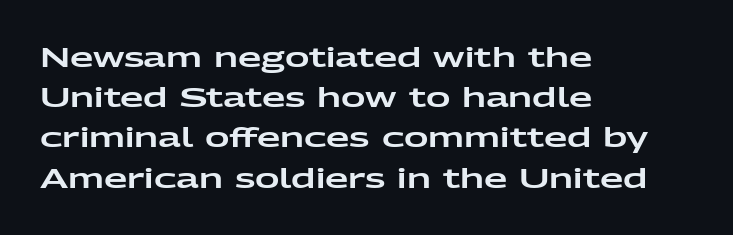
Q: Is the text italic (slanted)? A: No, it is upright.
Q: Is the text underlined? A: No.
Q: How is the paragraph aligned? A: Left-aligned.
Q: Is the spacing between letters normal or unusually wide? A: Normal.
Q: Is the spacing between lines tight, normal or loose? A: Normal.
